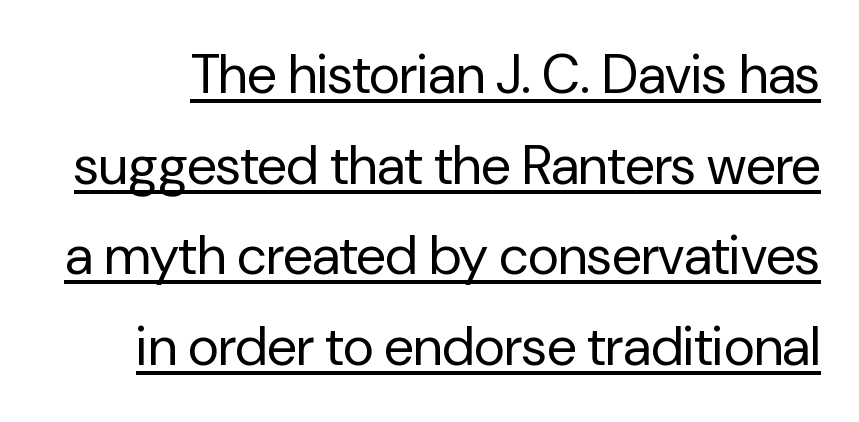
The image shows 54 px regular-weight sans-serif type, upright; set normal line spacing (1.68x), normal letter spacing, underlined; low stroke contrast and a medium x-height.
